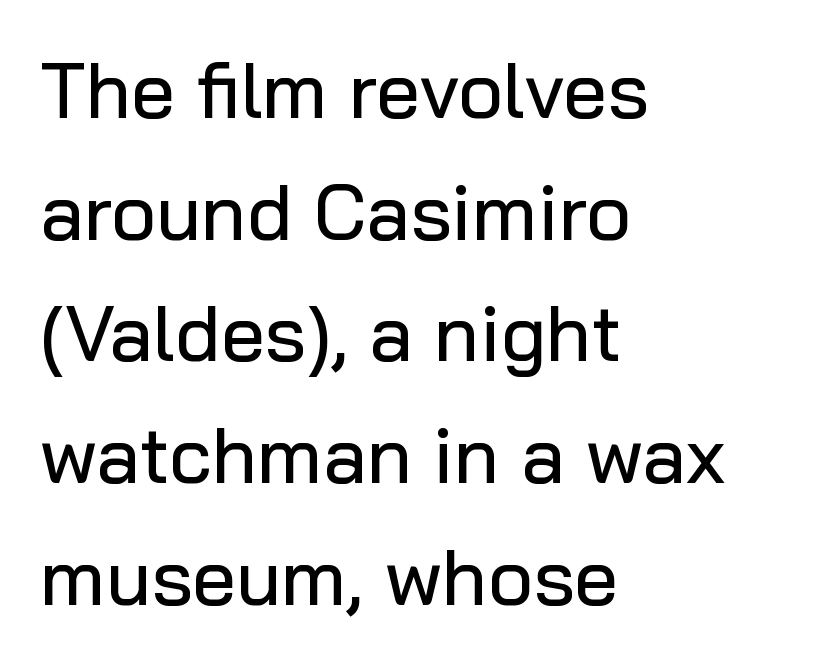
The image shows 78 px sans-serif type, upright; set left-aligned, normal line spacing (1.56x), normal letter spacing, not underlined; low stroke contrast and a medium x-height.
